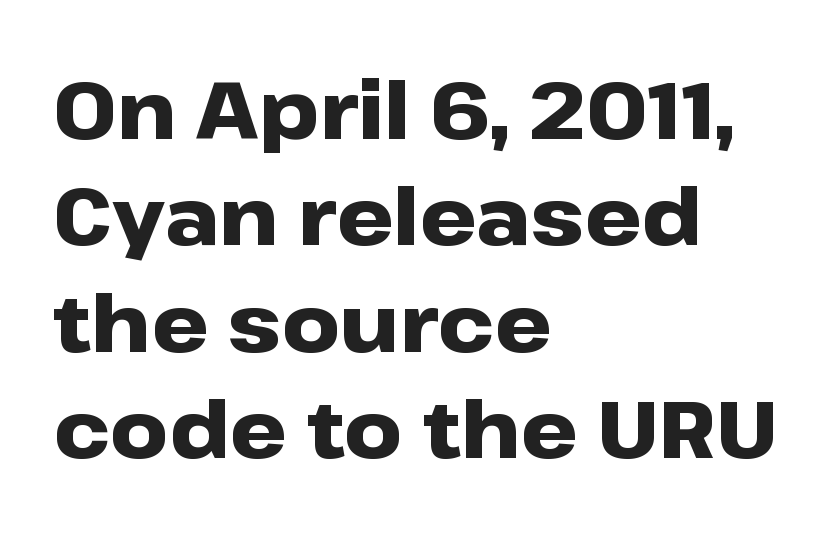
Q: Is the text bold? A: Yes.
Q: Is the text italic (slanted)? A: No, it is upright.
Q: Is the typeface a serif or a sans-serif typeface? A: Sans-serif.
Q: Is the text underlined? A: No.
Q: How is the paragraph aligned? A: Left-aligned.
Q: Is the spacing between letters normal or unusually wide? A: Normal.
Q: Is the spacing between lines tight, normal or loose? A: Normal.
Q: Width (condensed, normal, or wide)? A: Wide.
Q: Stroke contrast? A: Low.
Q: x-height? A: Medium.
Q: Monospaced? A: No.
